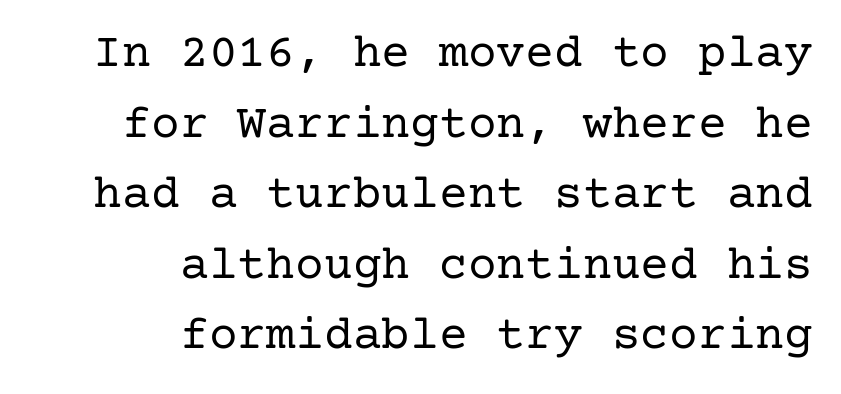
The image shows 48 px regular-weight serif type, upright; set right-aligned, normal line spacing (1.47x), normal letter spacing, not underlined; low stroke contrast and a medium x-height.
